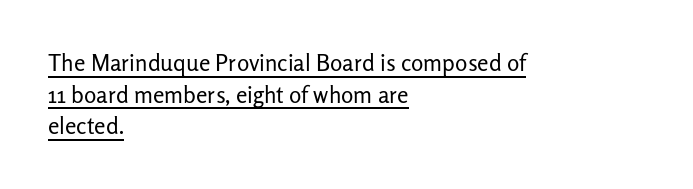
The image shows 23 px text type, upright; set left-aligned, normal line spacing (1.37x), normal letter spacing, underlined.
